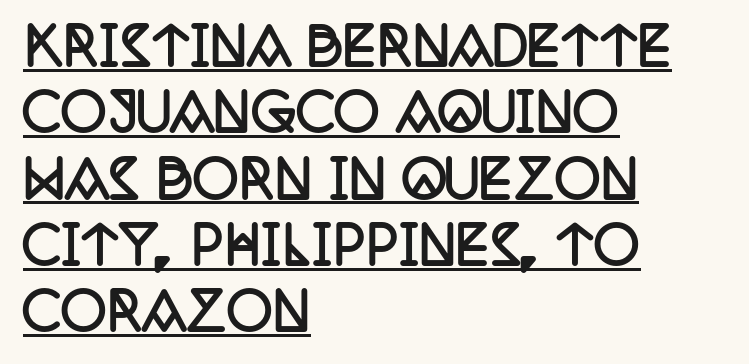
Q: Is the text bold? A: Yes.
Q: Is the text italic (slanted)? A: No, it is upright.
Q: Is the typeface a serif or a sans-serif typeface? A: Serif.
Q: Is the text underlined? A: Yes.
Q: How is the paragraph aligned? A: Left-aligned.
Q: Is the spacing between letters normal or unusually wide? A: Normal.
Q: Is the spacing between lines tight, normal or loose? A: Normal.
Q: Width (condensed, normal, or wide)? A: Condensed.
Q: Stroke contrast? A: Low.
Q: x-height? A: Large.
Q: Monospaced? A: No.
